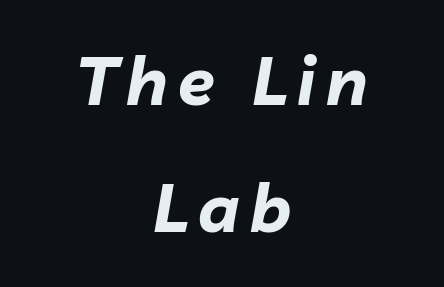
The image shows 67 px bold type, italic (leaning right); set centered, loose line spacing (1.9x), not underlined; low stroke contrast and a medium x-height.
